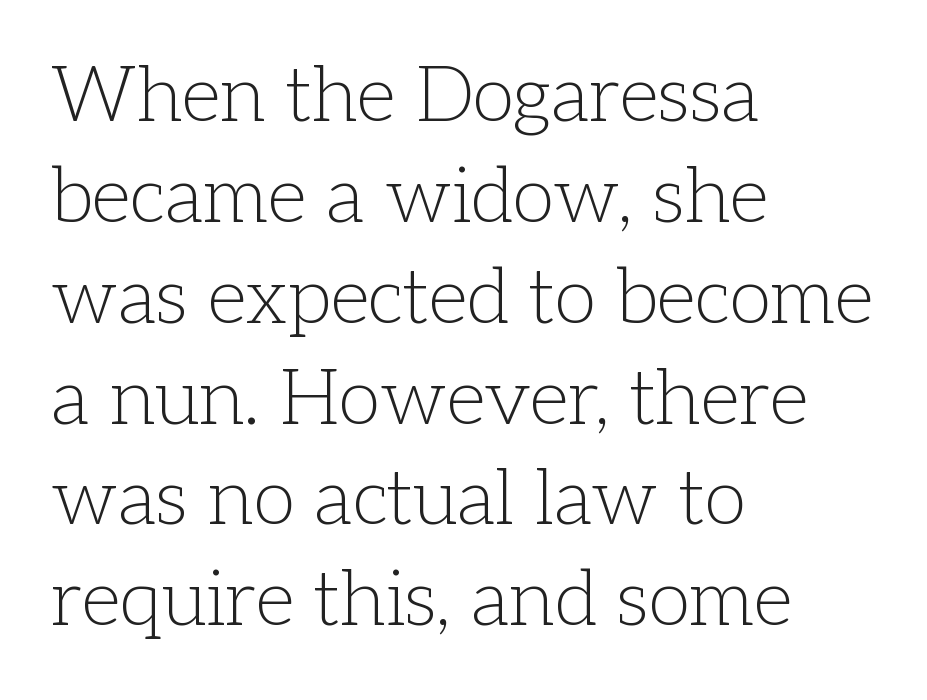
Is the type heavy? It reads as light-to-regular instead. Spacing verdict: proportional, widths tailored to each character. Descender tails drop into unmarked territory. Line spacing here is normal. Designer's note — italics off, roman on.
